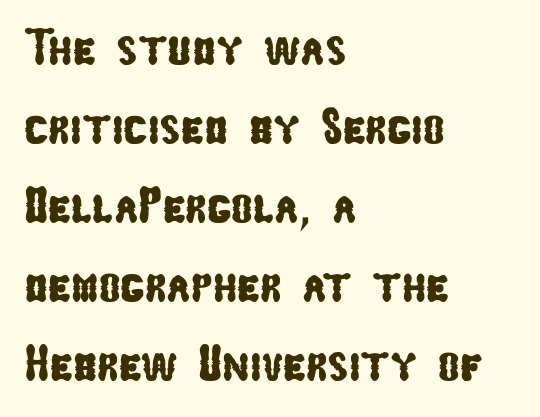
Q: Is the typeface a serif or a sans-serif typeface? A: Sans-serif.
Q: Is the text underlined? A: No.
Q: How is the paragraph aligned? A: Left-aligned.
Q: Is the spacing between letters normal or unusually wide? A: Normal.
Q: Is the spacing between lines tight, normal or loose? A: Normal.
Q: Width (condensed, normal, or wide)? A: Condensed.
Q: Stroke contrast? A: Low.
Q: x-height? A: Medium.
Q: Monospaced? A: No.
